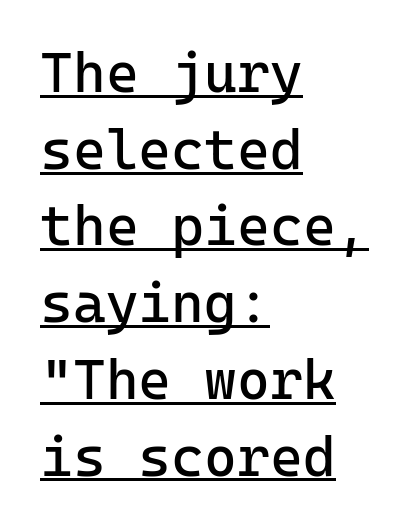
The text was rendered using a sans face with plain stroke endings. In terms of letterspacing, this is plain default setting. It's the straight-up-and-down kind of type. The rows are spaced the way most documents space them.
